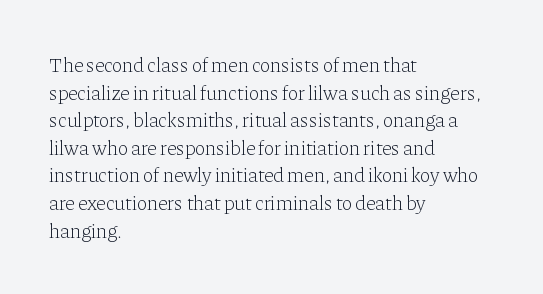
This rendering leaves character spacing at its baseline value. These lines stack with their left ends in a neat column. Reading down the column, the eye jumps a familiar distance to each next line. Stroke mass is kept to a normal reading level or below. Unlike italic type, these characters show no tilt at all. No word sits above an underline.
